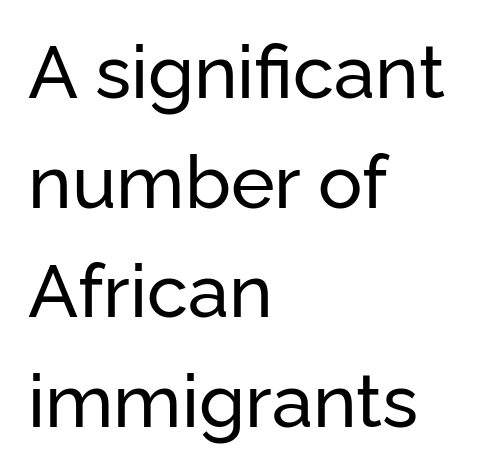
Posture: upright roman. You could not count columns in this text — the font is proportionally spaced. Is the letter spacing exaggerated? No — it looks like the ordinary default. The text was rendered using a sans face with plain stroke endings.
